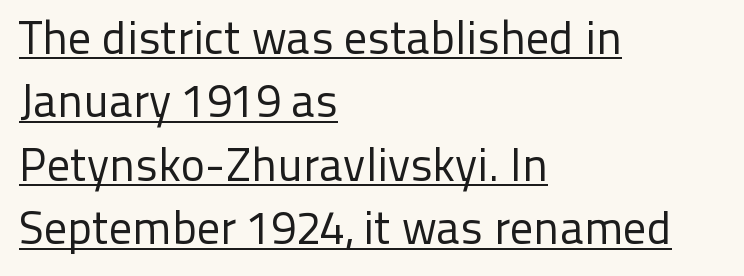
{"serif": "no", "italic": "no", "bold": "no", "weight": "regular", "width": "normal", "stroke_contrast": "low", "x_height": "medium", "monospaced": "no", "underline": "yes", "align": "left", "line_spacing": "normal", "line_spacing_ratio": 1.38, "letter_spacing": "normal", "letter_spacing_em": 0.0, "glyph_px": 46}
